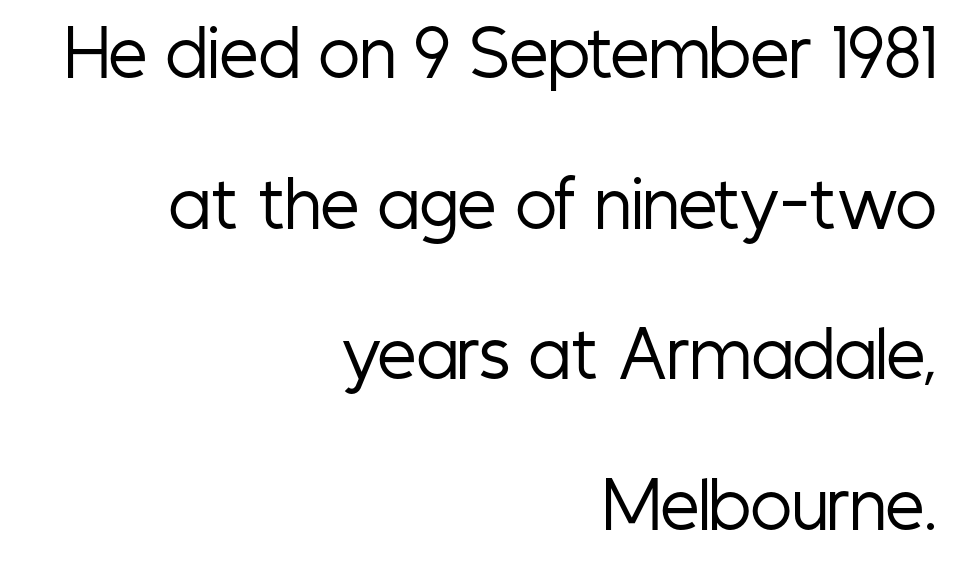
The image shows 62 px regular-weight, condensed sans-serif type, upright; set right-aligned, loose line spacing (2.43x), normal letter spacing, not underlined; low stroke contrast and a medium x-height.
